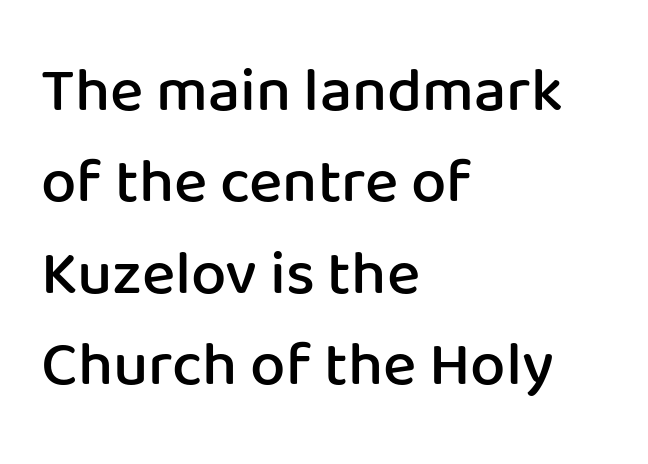
A roman cut, with each character standing at attention. Words appear dense and cohesive because spacing is normal. Moderately thickened strokes mark this as semibold type. The strip under each line holds only bare page. The letters advance in unequal steps, a hallmark of proportional type. Reading down the block, your eye returns to a fixed left position each line.
